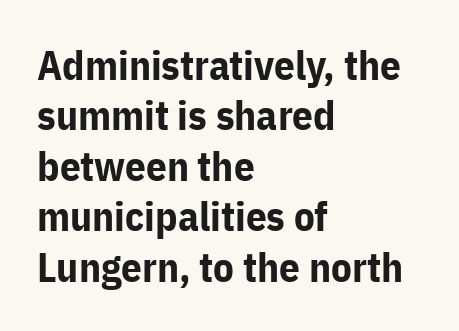
The image shows 41 px bold sans-serif type, upright; set left-aligned, line spacing 1.23x, normal letter spacing, not underlined; low stroke contrast and a medium x-height.
